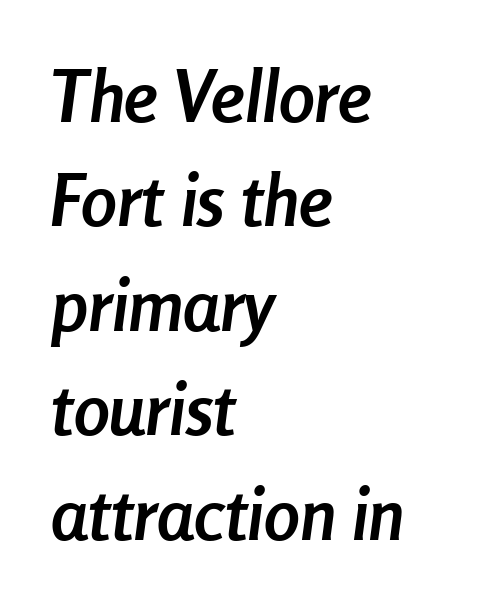
Does the weight exceed regular? Yes, all the way to bold. Does extra space separate the letters? No, they use regular spacing. It's the slanting kind of type. Here the designer chose a conventional face with non-uniform glyph widths. This rendering uses left alignment, leaving the right contour irregular.
